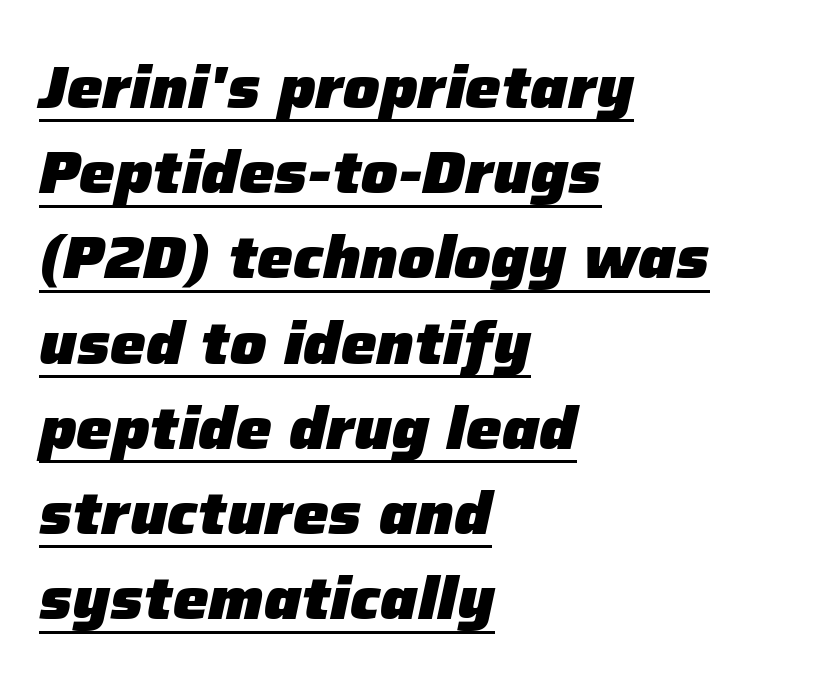
Q: Is the text bold? A: Yes.
Q: Is the text italic (slanted)? A: Yes, it leans right by about 12 degrees.
Q: Is the text underlined? A: Yes.
Q: How is the paragraph aligned? A: Left-aligned.
Q: Is the spacing between letters normal or unusually wide? A: Normal.
Q: Is the spacing between lines tight, normal or loose? A: Normal.
Q: Width (condensed, normal, or wide)? A: Normal.
Q: Stroke contrast? A: Low.
Q: x-height? A: Medium.
Q: Monospaced? A: No.
